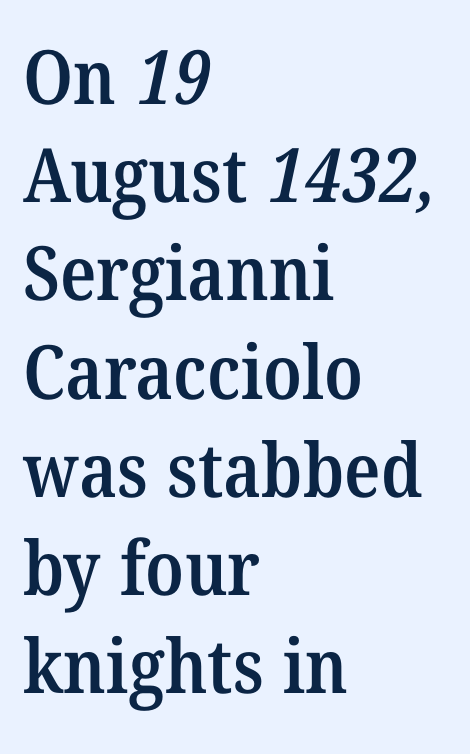
{"serif": "yes", "bold": "semi", "weight": "semibold", "width": "normal", "stroke_contrast": "medium", "x_height": "medium", "monospaced": "no", "underline": "no", "align": "left", "line_spacing": "normal", "line_spacing_ratio": 1.31, "letter_spacing": "normal", "letter_spacing_em": 0.0, "glyph_px": 75}
